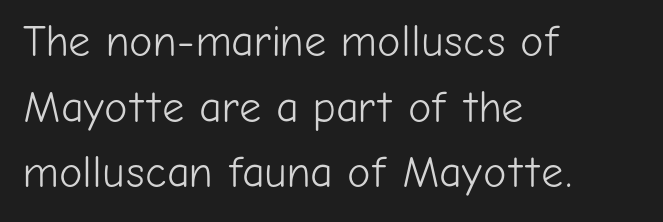
Q: Is the text bold? A: No.
Q: Is the text italic (slanted)? A: No, it is upright.
Q: Is the typeface a serif or a sans-serif typeface? A: Sans-serif.
Q: Is the text underlined? A: No.
Q: How is the paragraph aligned? A: Left-aligned.
Q: Is the spacing between letters normal or unusually wide? A: Normal.
Q: Is the spacing between lines tight, normal or loose? A: Normal.
Q: Width (condensed, normal, or wide)? A: Normal.
Q: Stroke contrast? A: Low.
Q: x-height? A: Medium.
Q: Monospaced? A: No.
